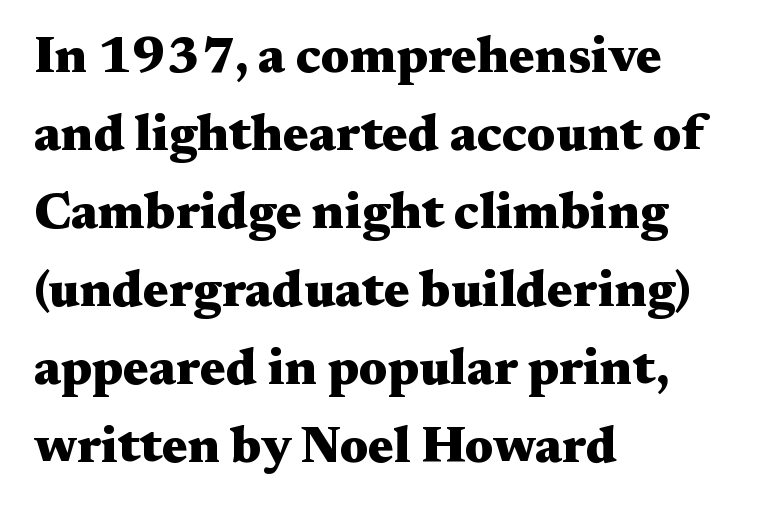
The image shows 51 px heavy, wide serif type, upright; set left-aligned, normal line spacing (1.53x), normal letter spacing, not underlined; medium stroke contrast and a medium x-height.
